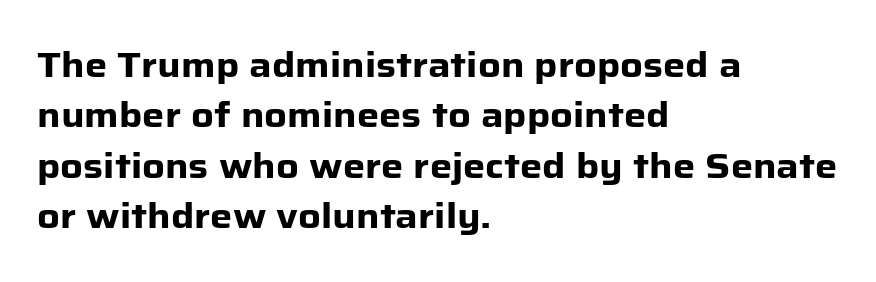
Anything drawn beneath the words? Only blank space. Nope, no serifs anywhere on these letters. This block has exactly the height ordinary leading produces. Each word holds together tightly as a unit, with standard inter-letter gaps. Unlike italic type, these characters show no tilt at all.
